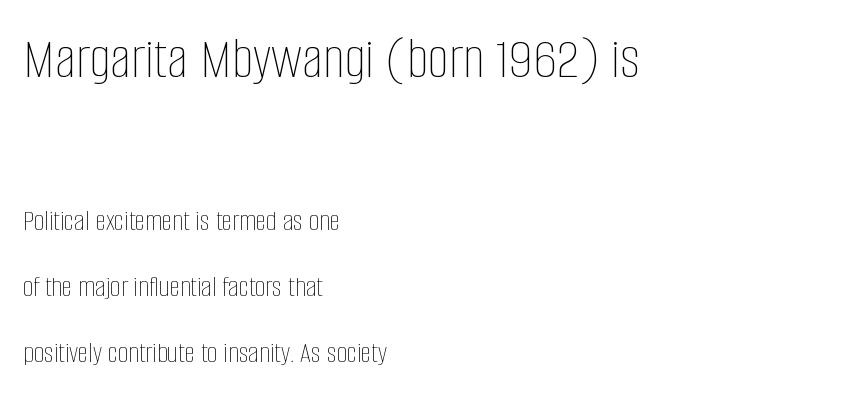
The image shows 60 px thin, condensed type, upright; set left-aligned, loose line spacing (2.2x), normal letter spacing, not underlined; the first (top) block is 2.0x larger; low stroke contrast and a large x-height.
